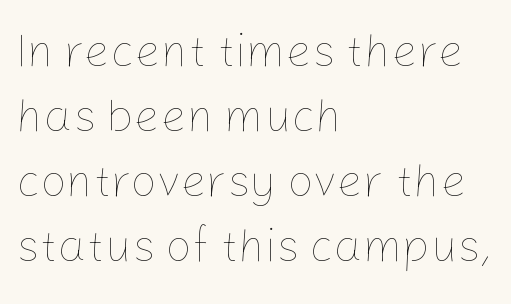
A roman cut, with each character standing at attention. Quick note: underline off. Bold? No — there's no thickening of the strokes. Think of a printed novel: that variable character pitch is what you see here. Caption: standard tracking, unaltered. A classic flush-left, rag-right setting is used for this passage.
